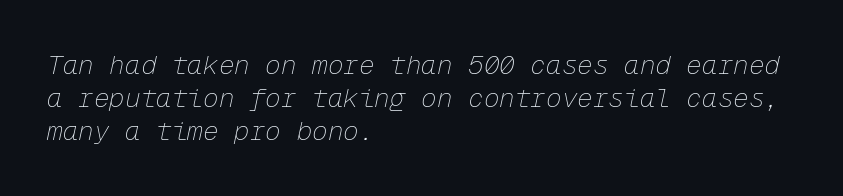
{"italic": "yes", "lean": "right", "slant_degrees": 12, "bold": "no", "underline": "no", "align": "left", "line_spacing": "normal", "line_spacing_ratio": 1.27, "letter_spacing": "normal", "letter_spacing_em": 0.0, "glyph_px": 26}
